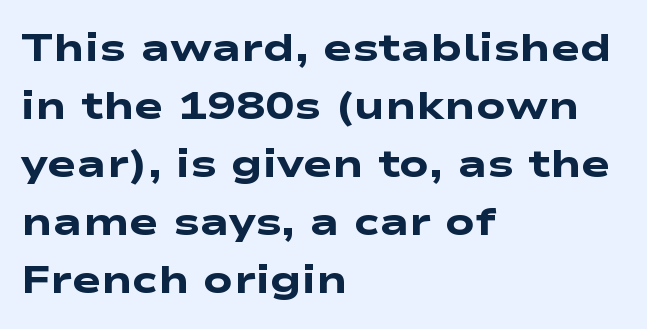
{"serif": "no", "bold": "yes", "weight": "heavy", "width": "wide", "stroke_contrast": "low", "x_height": "medium", "monospaced": "no", "underline": "no", "align": "left", "line_spacing": "normal", "line_spacing_ratio": 1.49, "letter_spacing": "normal", "letter_spacing_em": 0.0, "glyph_px": 39}
